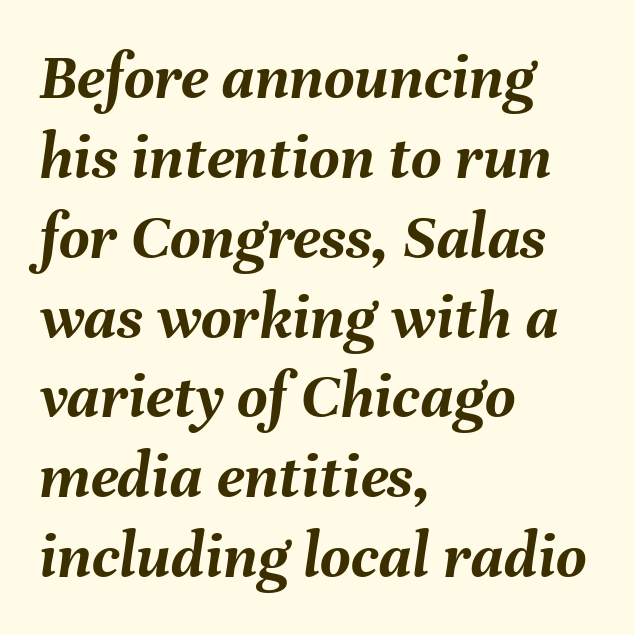
{"italic": "yes", "lean": "right", "slant_degrees": 8, "bold": "yes", "weight": "semibold", "width": "normal", "stroke_contrast": "medium", "x_height": "medium", "monospaced": "no", "underline": "no", "align": "left", "line_spacing_ratio": 1.21, "letter_spacing": "normal", "letter_spacing_em": 0.0, "glyph_px": 66}
